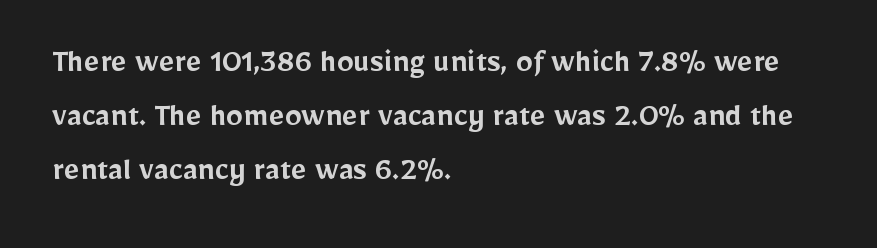
Q: Is the text bold? A: Semi-bold.
Q: Is the text italic (slanted)? A: No, it is upright.
Q: Is the typeface a serif or a sans-serif typeface? A: Sans-serif.
Q: Is the text underlined? A: No.
Q: How is the paragraph aligned? A: Left-aligned.
Q: Is the spacing between letters normal or unusually wide? A: Normal.
Q: Is the spacing between lines tight, normal or loose? A: Normal.
Q: Width (condensed, normal, or wide)? A: Normal.
Q: Stroke contrast? A: Low.
Q: x-height? A: Medium.
Q: Monospaced? A: No.
